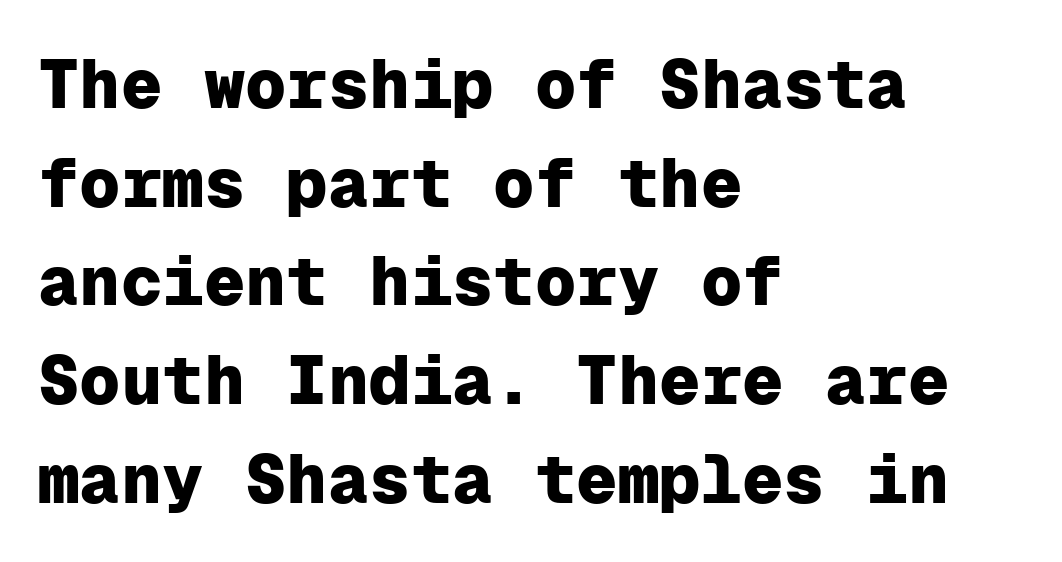
Q: Is the text bold? A: Yes.
Q: Is the text italic (slanted)? A: No, it is upright.
Q: Is the typeface a serif or a sans-serif typeface? A: Sans-serif.
Q: Is the text underlined? A: No.
Q: How is the paragraph aligned? A: Left-aligned.
Q: Is the spacing between letters normal or unusually wide? A: Normal.
Q: Is the spacing between lines tight, normal or loose? A: Normal.
Q: Width (condensed, normal, or wide)? A: Normal.
Q: Stroke contrast? A: Low.
Q: x-height? A: Medium.
Q: Monospaced? A: Yes.
